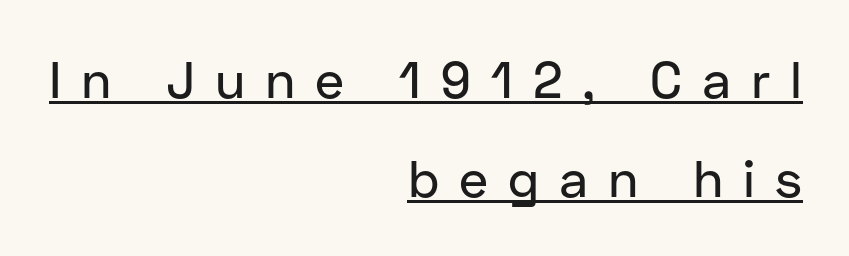
Q: Is the text italic (slanted)? A: No, it is upright.
Q: Is the typeface a serif or a sans-serif typeface? A: Sans-serif.
Q: Is the text underlined? A: Yes.
Q: How is the paragraph aligned? A: Right-aligned.
Q: Is the spacing between letters normal or unusually wide? A: Unusually wide.
Q: Is the spacing between lines tight, normal or loose? A: Loose.
Q: Width (condensed, normal, or wide)? A: Normal.
Q: Stroke contrast? A: Low.
Q: x-height? A: Medium.
Q: Monospaced? A: No.
